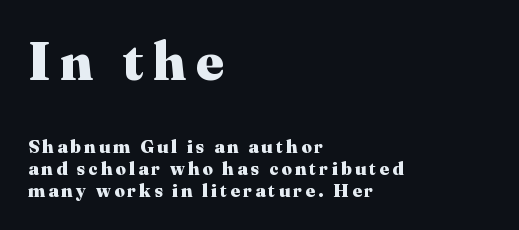
I'd describe the lettering as bold — thick and assertive. Looks like regular typesetting: each glyph gets only the width it needs. Left-aligned paragraph, ragged on the right. In terms of letterform style, serifs are clearly present.
